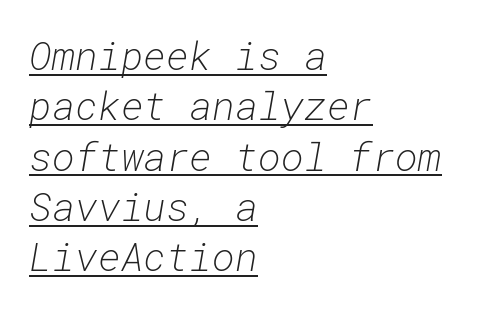
Q: Is the text bold? A: No.
Q: Is the text italic (slanted)? A: Yes, it leans right by about 10 degrees.
Q: Is the text underlined? A: Yes.
Q: How is the paragraph aligned? A: Left-aligned.
Q: Is the spacing between letters normal or unusually wide? A: Normal.
Q: Is the spacing between lines tight, normal or loose? A: Normal.
Q: Width (condensed, normal, or wide)? A: Normal.
Q: Stroke contrast? A: Low.
Q: x-height? A: Medium.
Q: Monospaced? A: Yes.
